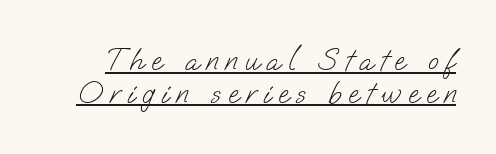
Q: Is the text bold? A: No.
Q: Is the typeface a serif or a sans-serif typeface? A: Sans-serif.
Q: Is the text underlined? A: Yes.
Q: Is the spacing between letters normal or unusually wide? A: Unusually wide.
Q: Is the spacing between lines tight, normal or loose? A: Tight.
Q: Width (condensed, normal, or wide)? A: Normal.
Q: Stroke contrast? A: Low.
Q: x-height? A: Small.
Q: Monospaced? A: No.
